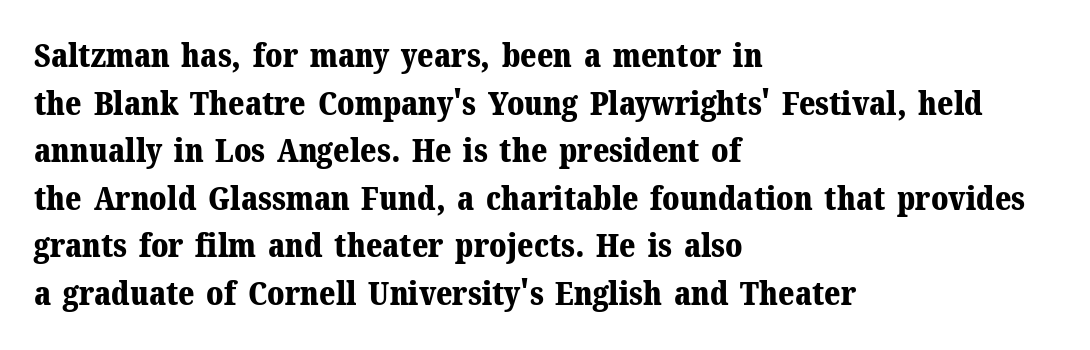
The image shows 33 px bold serif type, upright; set left-aligned, normal line spacing (1.44x), normal letter spacing, not underlined; medium stroke contrast and a medium x-height.
